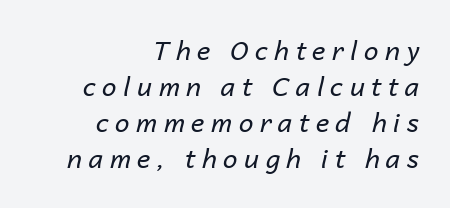
The image shows 26 px text type, italic (leaning right); set right-aligned, normal line spacing (1.39x), unusually wide letter spacing (+0.25 em), not underlined.
